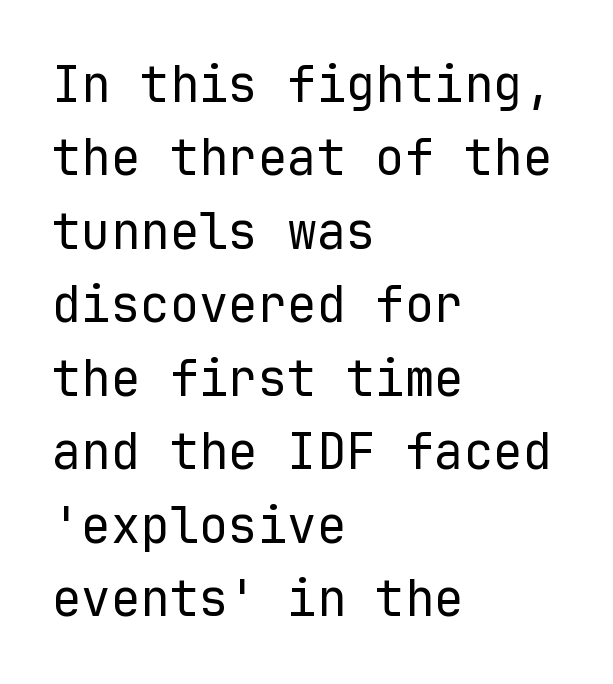
The weight would be labelled regular, book, light, or lighter still. A typesetter would call this leading conventional body-copy spacing. Typeset ragged right — the left edge is the straight one. Does the type have serifs? No, each stem ends abruptly. Quick note: not italic, upright.
